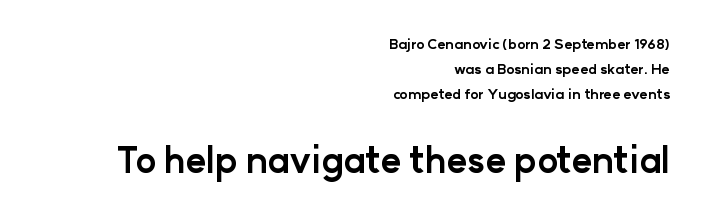
Small over large — that's the arrangement of the two blocks here. What weight is shown? A full bold with thick strokes. Letter spacing: default. This is sans-serif lettering, the kind often seen on screens and signage.
